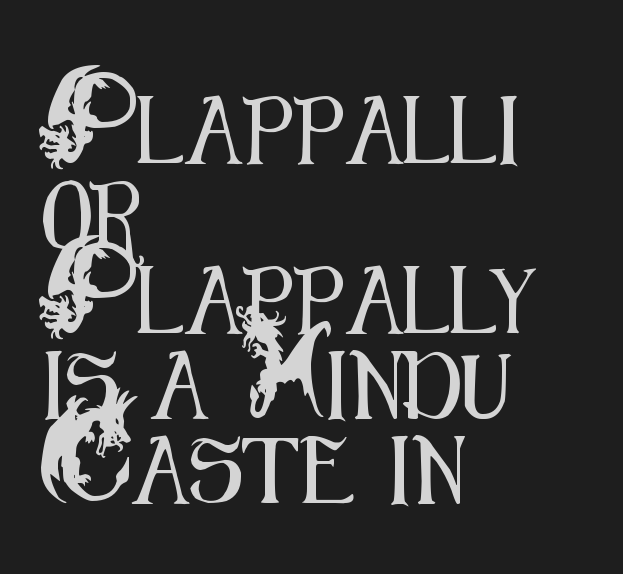
The space directly below the letters is spotless. The letters carry no serifs — their stems end cleanly without finishing strokes. The horizontal fit of the characters is conventional and even. The lines sit at an ordinary, default distance from one another. In CSS terms this would be text-align: left. Each letter keeps its own natural width here, so spacing adapts to shape.
